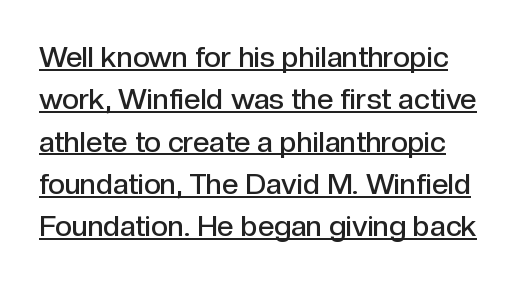
Notice how the stems are strictly vertical — no italics here. Bold? Not quite — semibold, heavier than regular but stopping short. If you drew a ruler down the left edge, every line would touch it. Regarding serifs, this sample does without them. Notice how a bar underscores the lettering throughout. Whoever set this chose a conventional vertical rhythm.
